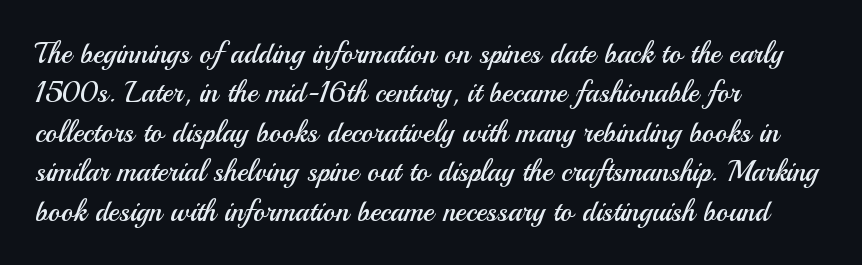
Underline: absent. The passage is arranged the way most books set body copy — flush left. No chunkiness to these letters — they're not bold. A sans-serif font was chosen for this passage.
